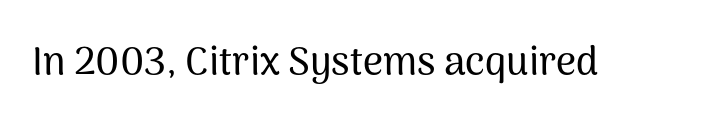
The typography opts for an upright posture over an oblique one. Tracking value appears to be zero — textbook default spacing. Think of a printed novel: that variable character pitch is what you see here. Nothing sits at the stroke ends, so this counts as sans-serif.
